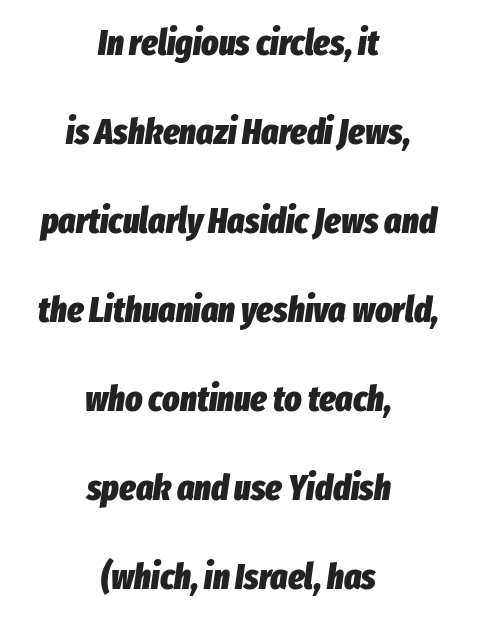
Typeset on center — no edge is straight. The letterforms sit shoulder to shoulder at normal distance. The words here are not underlined. Heft: maximum for text — a bold.
